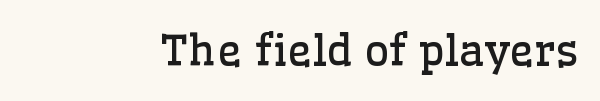
Q: Is the text bold? A: No.
Q: Is the text italic (slanted)? A: No, it is upright.
Q: Is the typeface a serif or a sans-serif typeface? A: Serif.
Q: Is the text underlined? A: No.
Q: Is the spacing between letters normal or unusually wide? A: Normal.
Q: Width (condensed, normal, or wide)? A: Normal.
Q: Stroke contrast? A: Low.
Q: x-height? A: Medium.
Q: Monospaced? A: No.
